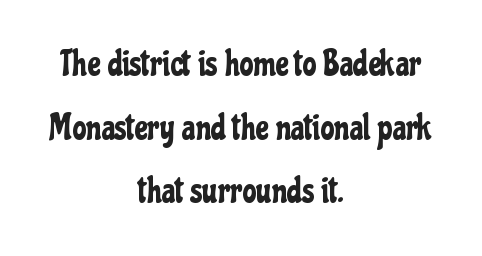
Q: Is the text italic (slanted)? A: No, it is upright.
Q: Is the typeface a serif or a sans-serif typeface? A: Sans-serif.
Q: Is the text underlined? A: No.
Q: How is the paragraph aligned? A: Centered.
Q: Is the spacing between letters normal or unusually wide? A: Normal.
Q: Width (condensed, normal, or wide)? A: Condensed.
Q: Stroke contrast? A: Low.
Q: x-height? A: Medium.
Q: Monospaced? A: No.
